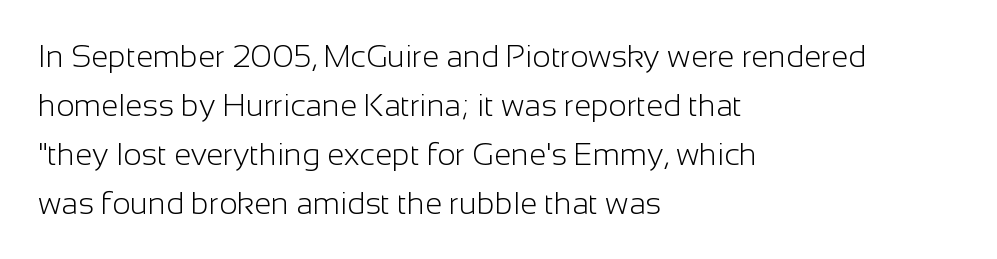
The image shows 31 px light sans-serif type, upright; set left-aligned, normal line spacing (1.58x), normal letter spacing, not underlined; low stroke contrast and a medium x-height.
